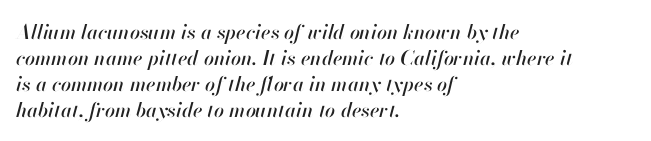
{"italic": "yes", "lean": "right", "slant_degrees": 13, "underline": "no", "align": "left", "line_spacing": "normal", "line_spacing_ratio": 1.3, "letter_spacing": "normal", "letter_spacing_em": 0.0, "glyph_px": 20}
